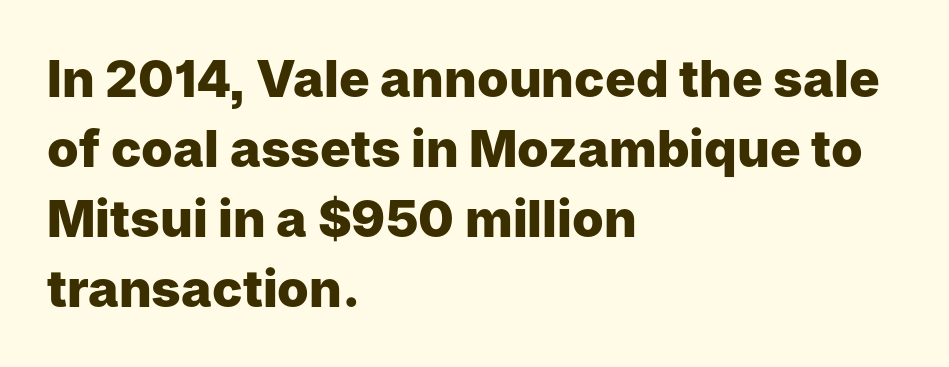
Q: Is the text bold? A: Yes.
Q: Is the text italic (slanted)? A: No, it is upright.
Q: Is the typeface a serif or a sans-serif typeface? A: Sans-serif.
Q: Is the text underlined? A: No.
Q: How is the paragraph aligned? A: Left-aligned.
Q: Is the spacing between letters normal or unusually wide? A: Normal.
Q: Is the spacing between lines tight, normal or loose? A: Normal.
Q: Width (condensed, normal, or wide)? A: Normal.
Q: Stroke contrast? A: Low.
Q: x-height? A: Medium.
Q: Monospaced? A: No.
